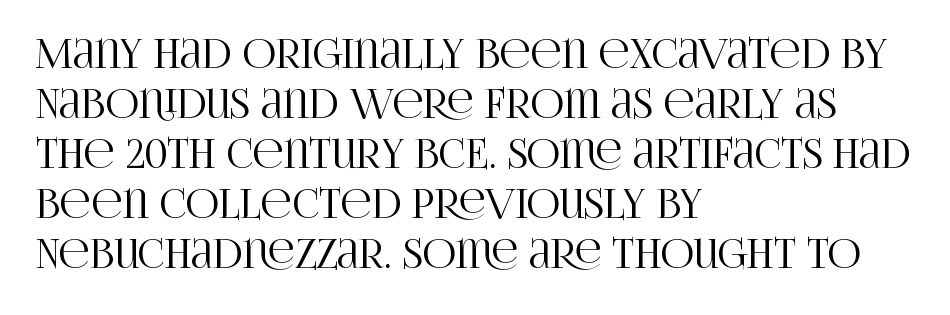
Q: Is the text italic (slanted)? A: No, it is upright.
Q: Is the typeface a serif or a sans-serif typeface? A: Serif.
Q: Is the text underlined? A: No.
Q: How is the paragraph aligned? A: Left-aligned.
Q: Is the spacing between letters normal or unusually wide? A: Normal.
Q: Width (condensed, normal, or wide)? A: Condensed.
Q: Stroke contrast? A: High.
Q: x-height? A: Large.
Q: Monospaced? A: No.
